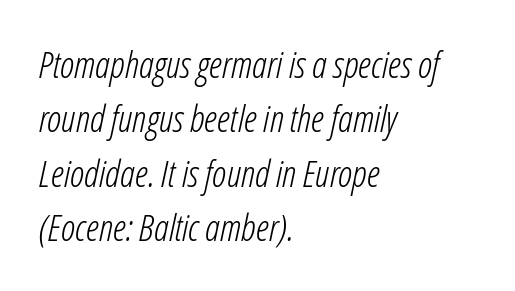
{"italic": "yes", "lean": "right", "slant_degrees": 12, "bold": "no", "weight": "light", "width": "condensed", "stroke_contrast": "low", "x_height": "medium", "monospaced": "no", "underline": "no", "align": "left", "line_spacing": "normal", "line_spacing_ratio": 1.47, "letter_spacing": "normal", "letter_spacing_em": 0.0, "glyph_px": 37}
